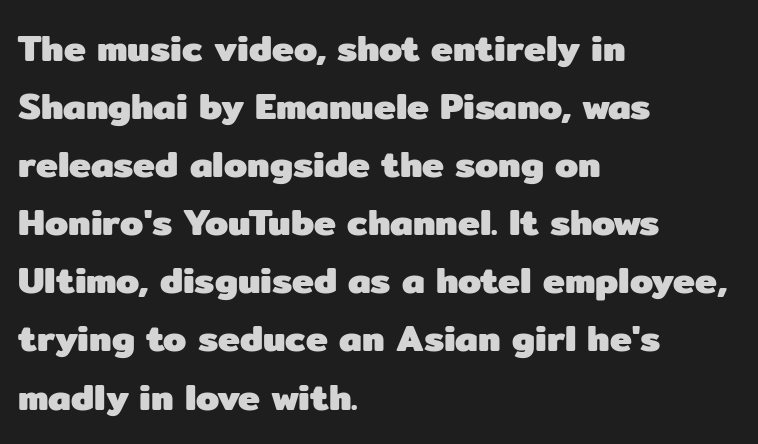
{"serif": "no", "italic": "no", "bold": "yes", "weight": "heavy", "width": "normal", "stroke_contrast": "low", "x_height": "medium", "monospaced": "no", "underline": "no", "align": "left", "line_spacing": "normal", "line_spacing_ratio": 1.57, "letter_spacing": "normal", "letter_spacing_em": 0.0, "glyph_px": 37}
